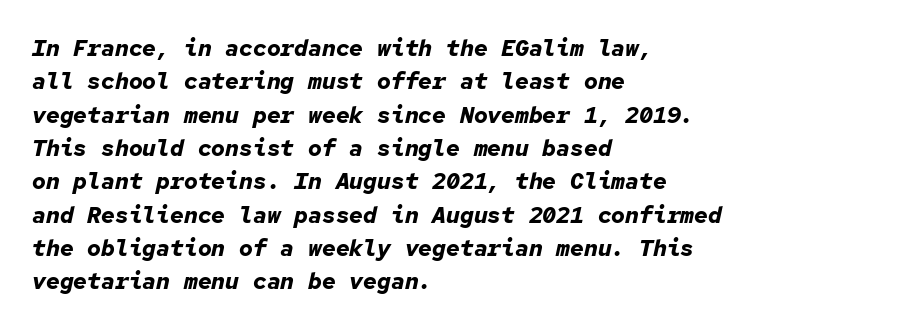
The lines sit at an ordinary, default distance from one another. Pretty heavy lettering here — definitely bold. Inter-character spacing is left at the font's built-in metrics. Underlining? Definitely not there. Short and long lines alike share a common starting point at left. Slanted lettering throughout.
